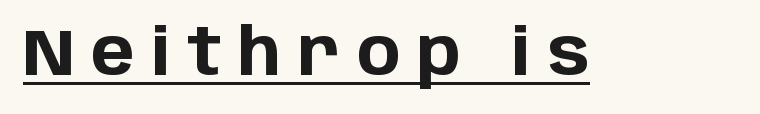
The image shows 65 px bold sans-serif type, upright; set unusually wide letter spacing (+0.26 em), underlined; low stroke contrast and a large x-height.
